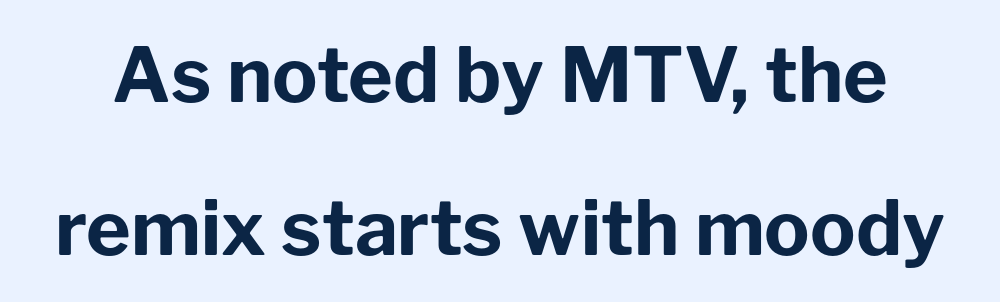
Q: Is the text bold? A: Yes.
Q: Is the text italic (slanted)? A: No, it is upright.
Q: Is the typeface a serif or a sans-serif typeface? A: Sans-serif.
Q: Is the text underlined? A: No.
Q: Is the spacing between letters normal or unusually wide? A: Normal.
Q: Is the spacing between lines tight, normal or loose? A: Loose.
Q: Width (condensed, normal, or wide)? A: Normal.
Q: Stroke contrast? A: Low.
Q: x-height? A: Medium.
Q: Monospaced? A: No.
